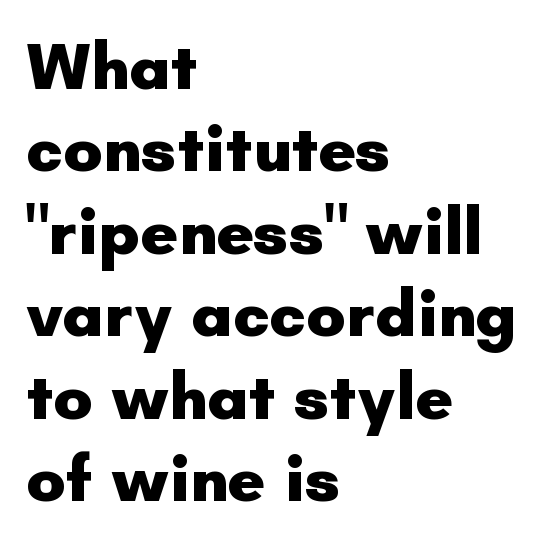
The image shows 66 px heavy sans-serif type, upright; set left-aligned, normal line spacing (1.25x), normal letter spacing, not underlined; low stroke contrast and a small x-height.
